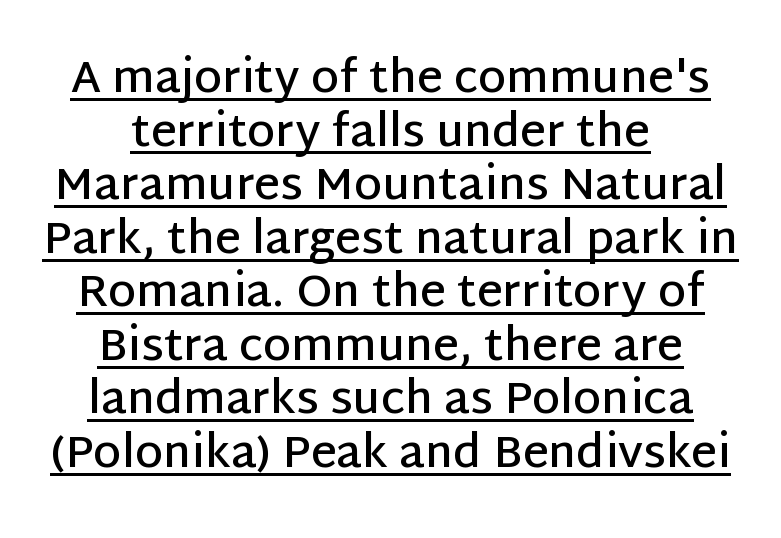
The rendering shows plain stroke endings on the letterforms — a sans-serif design. Spacing between characters is what you'd get straight out of the box. A rule runs beneath these lines of type. Think of a printed novel: that variable character pitch is what you see here. Casual observation: everything's sitting right in the middle.
